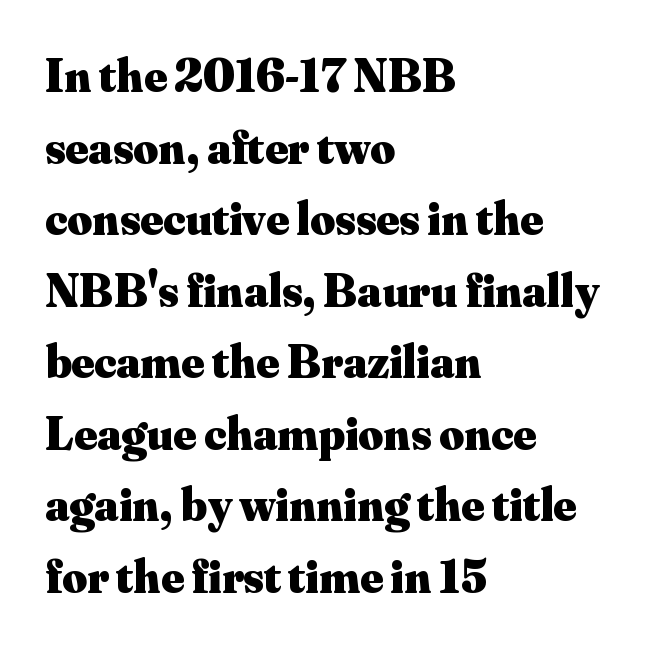
{"serif": "yes", "italic": "no", "bold": "yes", "weight": "heavy", "width": "normal", "stroke_contrast": "medium", "x_height": "small", "monospaced": "no", "underline": "no", "align": "left", "line_spacing": "normal", "line_spacing_ratio": 1.49, "letter_spacing": "normal", "letter_spacing_em": 0.0, "glyph_px": 48}
